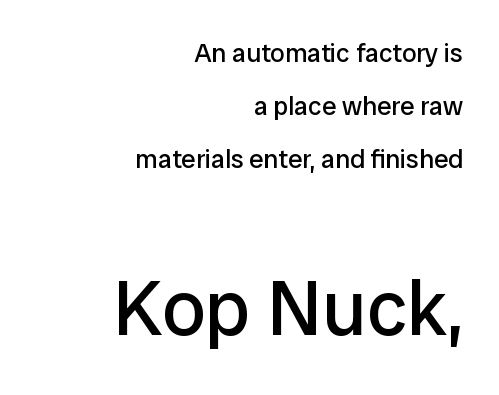
Reading down the column, the eye jumps a long way to each next line. Just letters on the line, the space beneath them empty. Look at the glyph heights: the lower group is clearly the bigger setting. Letter spacing: default. Proportional: the letters do not fall into vertical columns. Posture: upright roman.
